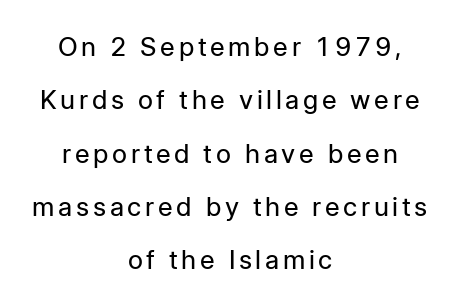
Notice how the stems are strictly vertical — no italics here. Lines of text with bare space underneath. Summary of vertical rhythm: relaxed, with wide interline spacing. Leftover space on each line is divided equally before and after the words.
